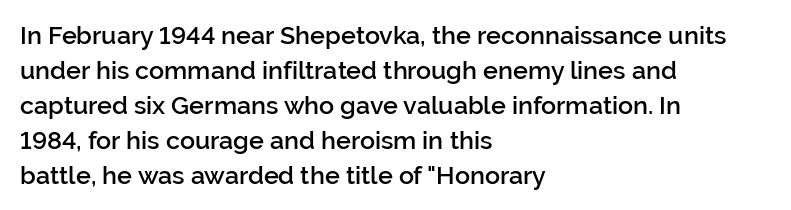
Q: Is the text bold? A: Semi-bold.
Q: Is the text italic (slanted)? A: No, it is upright.
Q: Is the text underlined? A: No.
Q: How is the paragraph aligned? A: Left-aligned.
Q: Is the spacing between letters normal or unusually wide? A: Normal.
Q: Is the spacing between lines tight, normal or loose? A: Normal.
